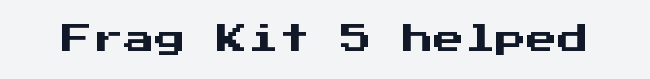
Q: Is the text italic (slanted)? A: No, it is upright.
Q: Is the typeface a serif or a sans-serif typeface? A: Sans-serif.
Q: Is the text underlined? A: No.
Q: Is the spacing between letters normal or unusually wide? A: Normal.
Q: Width (condensed, normal, or wide)? A: Normal.
Q: Stroke contrast? A: Medium.
Q: x-height? A: Medium.
Q: Monospaced? A: Yes.
